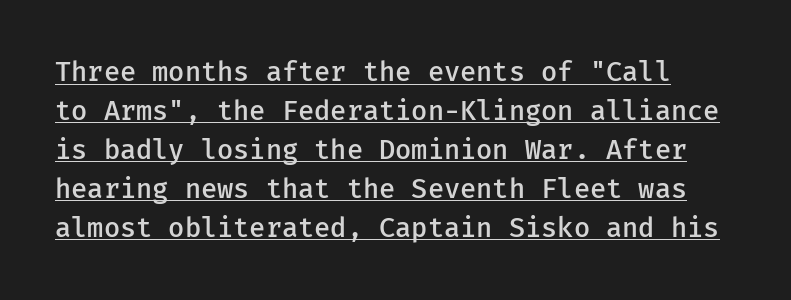
Q: Is the text bold? A: Semi-bold.
Q: Is the text italic (slanted)? A: No, it is upright.
Q: Is the text underlined? A: Yes.
Q: Is the spacing between letters normal or unusually wide? A: Normal.
Q: Is the spacing between lines tight, normal or loose? A: Normal.
